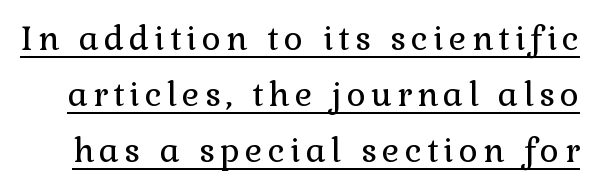
Serifs: yes, visible at the terminals of the letterforms. Summary of vertical rhythm: regular, with standard interline spacing. Stems and bowls with no extra thickness — not bold. A roman cut, with each character standing at attention.
